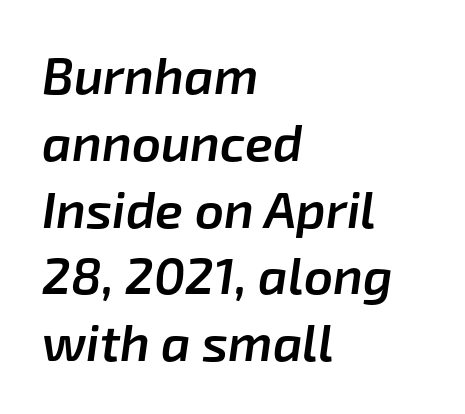
The image shows 51 px semibold type, italic (leaning right); set left-aligned, normal line spacing (1.31x), normal letter spacing, not underlined; low stroke contrast and a medium x-height.
